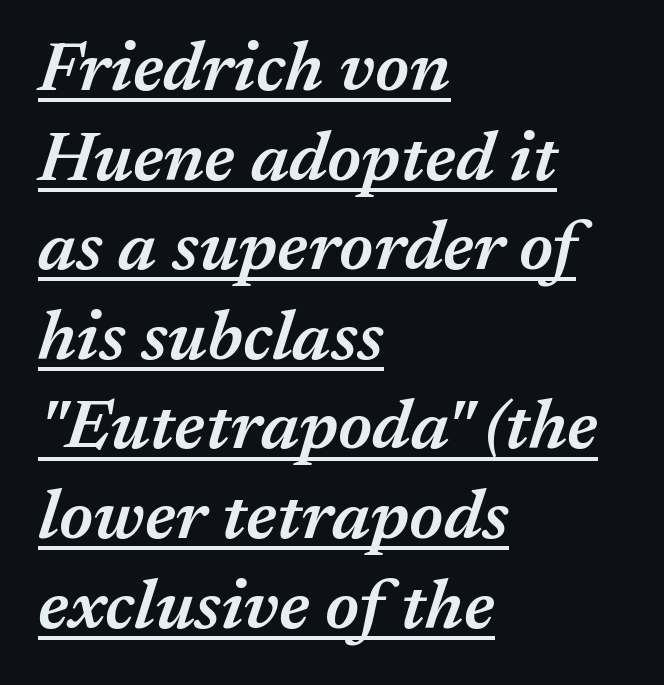
{"italic": "yes", "lean": "right", "slant_degrees": 17, "bold": "semi", "weight": "semibold", "width": "normal", "stroke_contrast": "medium", "x_height": "medium", "monospaced": "no", "underline": "yes", "align": "left", "line_spacing": "normal", "line_spacing_ratio": 1.28, "letter_spacing": "normal", "letter_spacing_em": 0.0, "glyph_px": 70}
